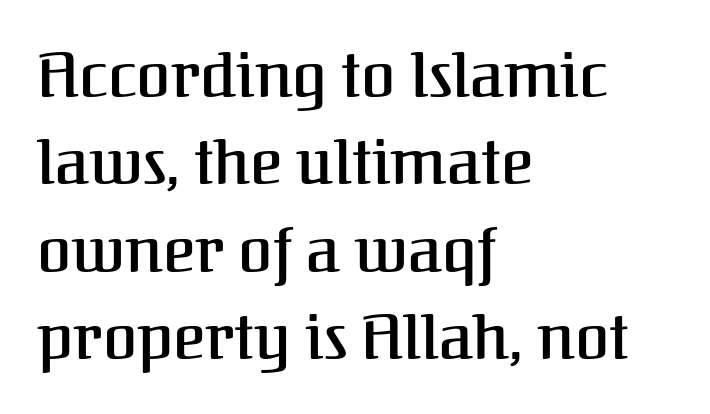
{"serif": "yes", "italic": "no", "width": "normal", "stroke_contrast": "medium", "x_height": "medium", "monospaced": "no", "underline": "no", "align": "left", "line_spacing": "normal", "line_spacing_ratio": 1.41, "letter_spacing": "normal", "letter_spacing_em": 0.0, "glyph_px": 62}
